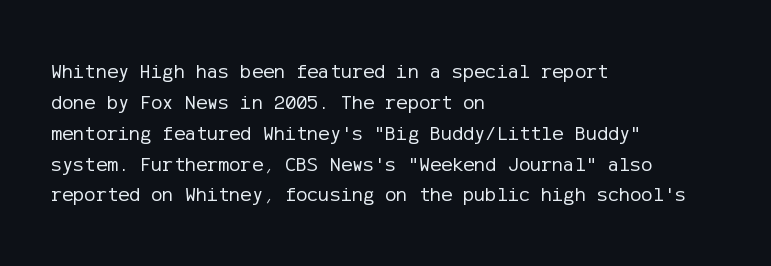
{"italic": "no", "bold": "no", "underline": "no", "align": "left", "line_spacing": "normal", "line_spacing_ratio": 1.47, "letter_spacing": "normal", "letter_spacing_em": 0.0, "glyph_px": 21}
